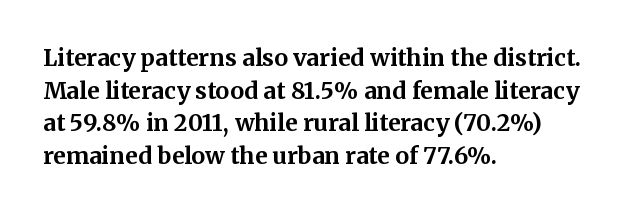
The image shows 23 px bold type, upright; set left-aligned, normal line spacing (1.42x), normal letter spacing, not underlined.
